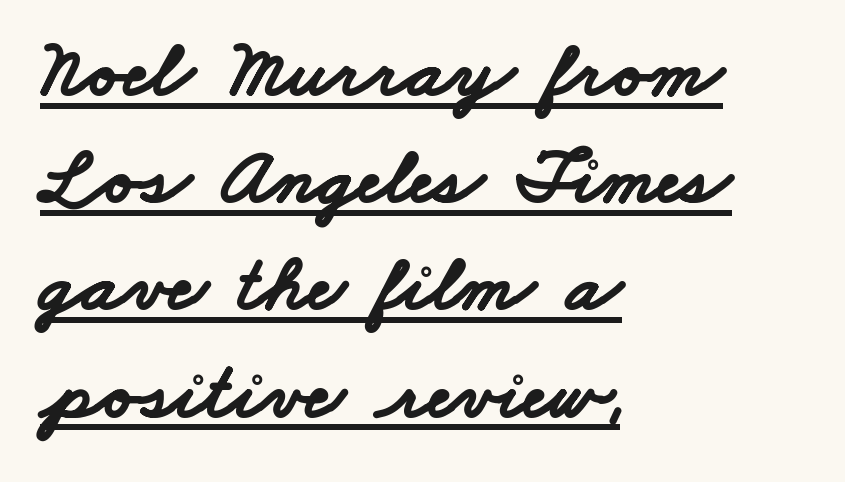
{"serif": "no", "bold": "yes", "weight": "bold", "width": "wide", "stroke_contrast": "low", "x_height": "small", "monospaced": "no", "underline": "yes", "align": "left", "line_spacing": "normal", "line_spacing_ratio": 1.34, "letter_spacing": "normal", "letter_spacing_em": 0.0, "glyph_px": 80}
